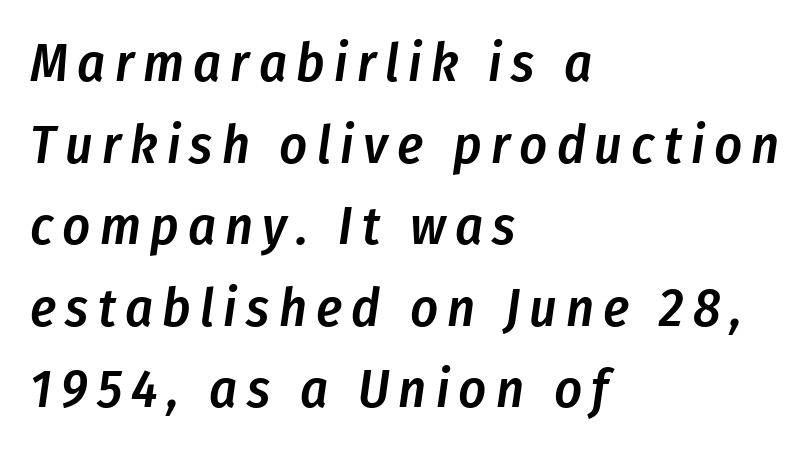
A typesetter would call this proportional, since set widths differ per character. Does the leading feel generous? No, just average. Words float on clear page, feet unadorned. Style check: oblique. Is the type bold? Partly — it's a semibold, heavier than regular but not fully bold. The setting favours the left margin, as ordinary paragraphs usually do.
